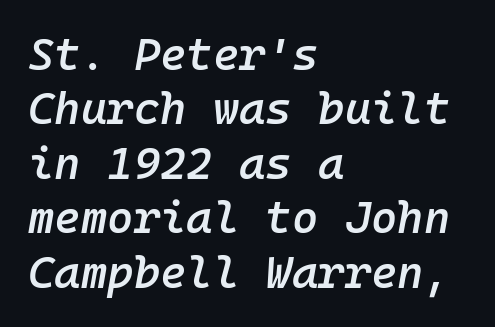
Q: Is the text bold? A: Semi-bold.
Q: Is the text italic (slanted)? A: Yes, it leans right by about 10 degrees.
Q: Is the text underlined? A: No.
Q: How is the paragraph aligned? A: Left-aligned.
Q: Is the spacing between letters normal or unusually wide? A: Normal.
Q: Width (condensed, normal, or wide)? A: Normal.
Q: Stroke contrast? A: Low.
Q: x-height? A: Medium.
Q: Monospaced? A: Yes.
